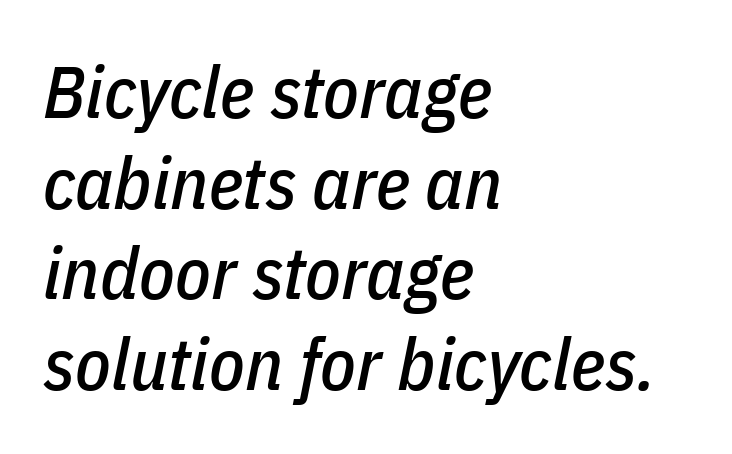
Q: Is the text italic (slanted)? A: Yes, it leans right by about 11 degrees.
Q: Is the text underlined? A: No.
Q: How is the paragraph aligned? A: Left-aligned.
Q: Is the spacing between letters normal or unusually wide? A: Normal.
Q: Width (condensed, normal, or wide)? A: Condensed.
Q: Stroke contrast? A: Low.
Q: x-height? A: Medium.
Q: Monospaced? A: No.
